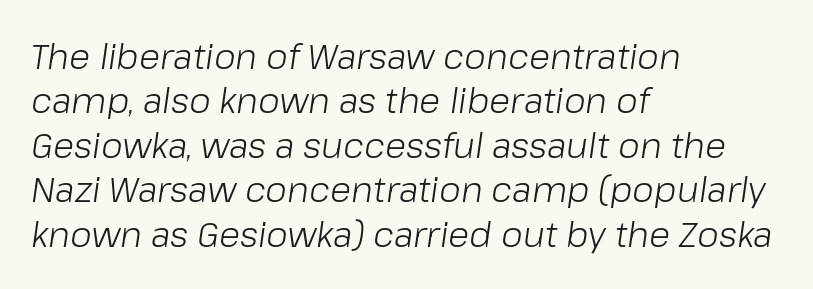
The image shows 35 px light type, italic (leaning right); set left-aligned, normal line spacing (1.27x), normal letter spacing, not underlined; low stroke contrast and a medium x-height.
